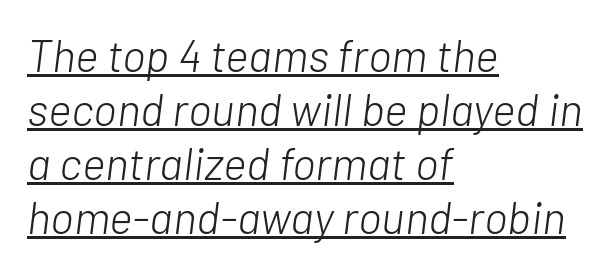
{"italic": "yes", "lean": "right", "slant_degrees": 7, "bold": "no", "weight": "light", "width": "normal", "stroke_contrast": "low", "x_height": "medium", "monospaced": "no", "underline": "yes", "align": "left", "line_spacing_ratio": 1.2, "letter_spacing": "normal", "letter_spacing_em": 0.0, "glyph_px": 45}
